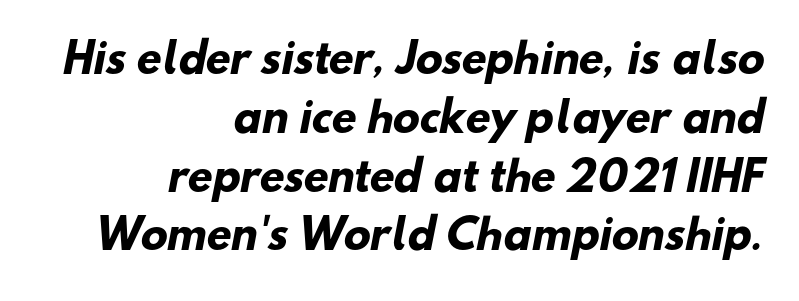
Look at the tracking — it's just the regular setting, nothing added. The strip under each line holds only bare page. The passage is arranged like a letterhead date or caption credit — flush right. The passage shown is typed in a proportional face where columns would drift. You can tell from the bare stems that sans-serif type was used. Does the leading feel generous? No, just average.
